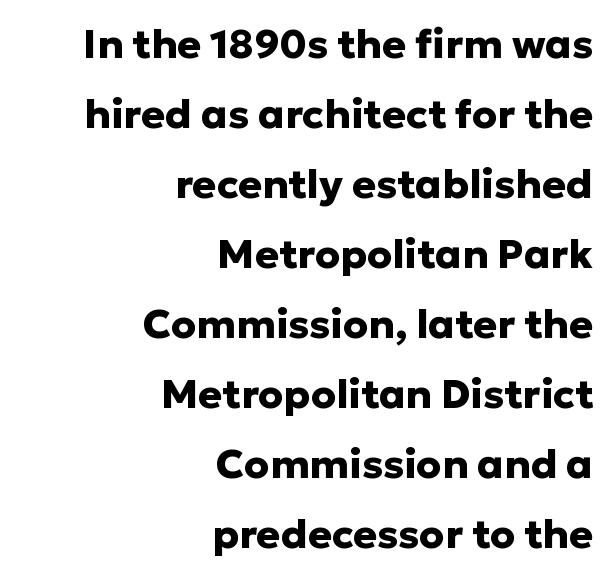
{"serif": "no", "italic": "no", "bold": "yes", "weight": "heavy", "width": "normal", "stroke_contrast": "low", "x_height": "medium", "monospaced": "no", "underline": "no", "align": "right", "line_spacing_ratio": 1.75, "letter_spacing": "normal", "letter_spacing_em": 0.0, "glyph_px": 40}
